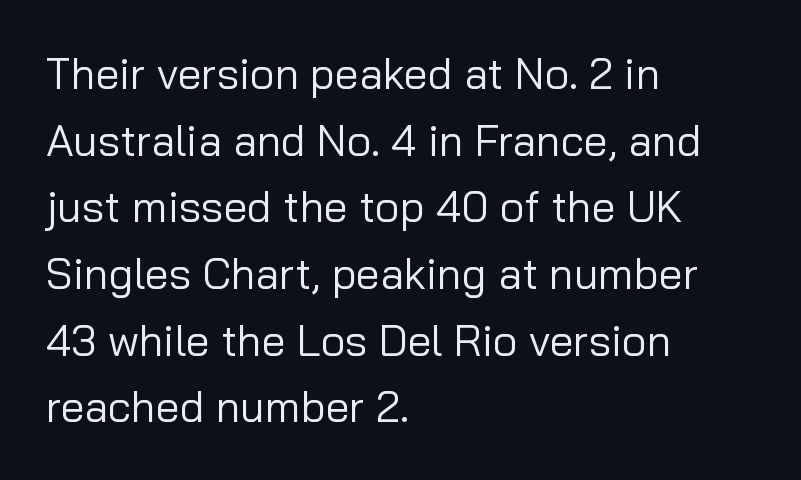
The image shows 43 px regular-weight sans-serif type, upright; set left-aligned, normal line spacing (1.55x), normal letter spacing, not underlined; low stroke contrast and a medium x-height.
